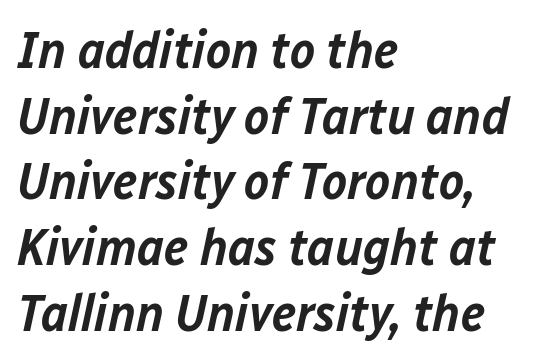
{"italic": "yes", "lean": "right", "slant_degrees": 12, "bold": "semi", "weight": "semibold", "width": "normal", "stroke_contrast": "low", "x_height": "medium", "monospaced": "no", "underline": "no", "align": "left", "line_spacing_ratio": 1.24, "letter_spacing": "normal", "letter_spacing_em": 0.0, "glyph_px": 53}
